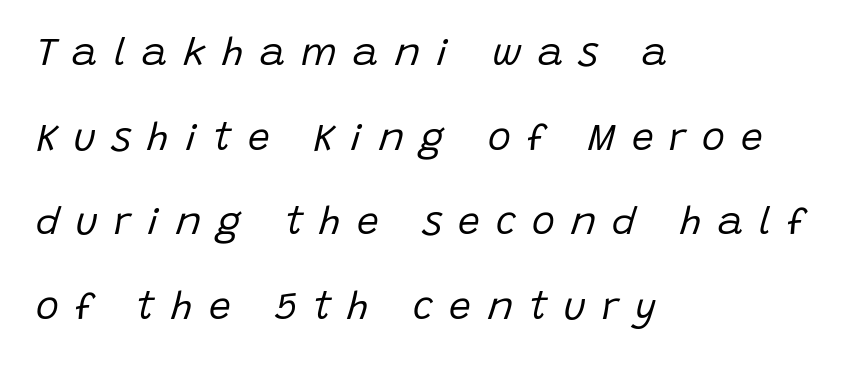
Q: Is the text bold? A: No.
Q: Is the text italic (slanted)? A: Yes, it leans right by about 15 degrees.
Q: Is the text underlined? A: No.
Q: How is the paragraph aligned? A: Left-aligned.
Q: Is the spacing between letters normal or unusually wide? A: Unusually wide.
Q: Is the spacing between lines tight, normal or loose? A: Loose.
Q: Width (condensed, normal, or wide)? A: Normal.
Q: Stroke contrast? A: Low.
Q: x-height? A: Large.
Q: Monospaced? A: No.
